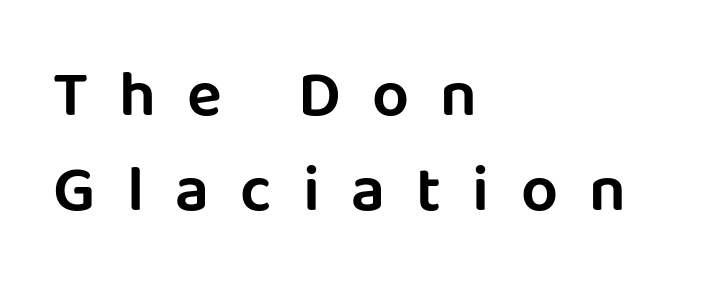
{"serif": "no", "italic": "no", "width": "normal", "stroke_contrast": "low", "x_height": "large", "monospaced": "no", "underline": "no", "align": "left", "line_spacing": "normal", "line_spacing_ratio": 1.46, "letter_spacing": "wide", "letter_spacing_em": 0.48, "glyph_px": 65}
